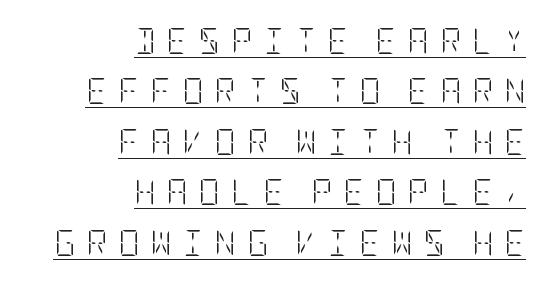
{"italic": "no", "bold": "no", "underline": "yes", "align": "right", "line_spacing": "loose", "line_spacing_ratio": 1.94, "letter_spacing": "wide", "letter_spacing_em": 0.42, "glyph_px": 26}
